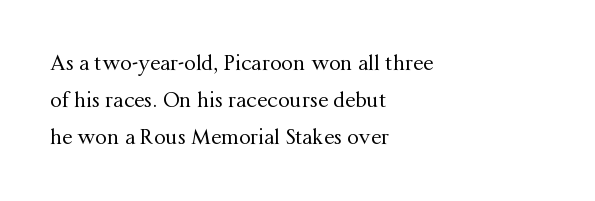
The image shows 21 px text type, upright; set left-aligned, line spacing 1.76x, normal letter spacing, not underlined.
